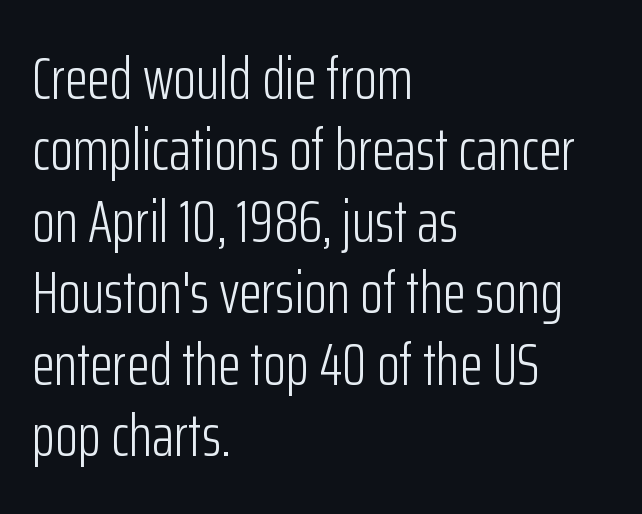
Q: Is the text bold? A: No.
Q: Is the text italic (slanted)? A: No, it is upright.
Q: Is the typeface a serif or a sans-serif typeface? A: Sans-serif.
Q: Is the text underlined? A: No.
Q: How is the paragraph aligned? A: Left-aligned.
Q: Is the spacing between letters normal or unusually wide? A: Normal.
Q: Width (condensed, normal, or wide)? A: Condensed.
Q: Stroke contrast? A: Low.
Q: x-height? A: Medium.
Q: Monospaced? A: No.
